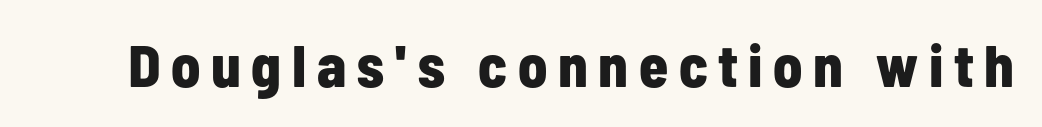
{"serif": "no", "italic": "no", "bold": "yes", "weight": "bold", "width": "condensed", "stroke_contrast": "low", "x_height": "medium", "monospaced": "no", "underline": "no", "glyph_px": 59}
